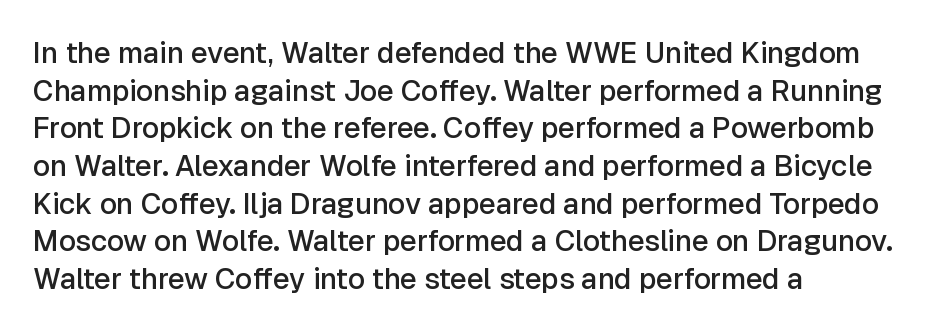
{"serif": "no", "italic": "no", "bold": "semi", "weight": "semibold", "width": "normal", "stroke_contrast": "low", "x_height": "medium", "monospaced": "no", "underline": "no", "align": "left", "line_spacing": "normal", "line_spacing_ratio": 1.3, "letter_spacing": "normal", "letter_spacing_em": 0.0, "glyph_px": 29}
